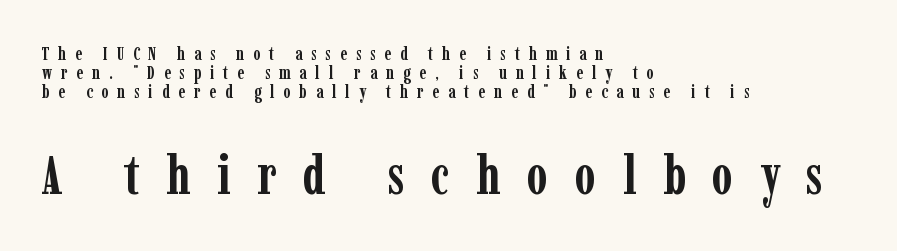
Each letter keeps its own natural width here, so spacing adapts to shape. You could only call the tracking loose — the letters float apart. Strong, thick strokes mark this as bold type. The lines in this sample share a left origin and differ only in where they stop. Underline: absent.
